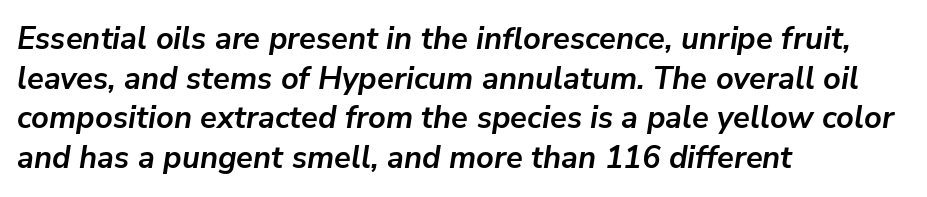
The image shows 31 px semibold type, italic (leaning right); set left-aligned, normal line spacing (1.28x), normal letter spacing, not underlined; low stroke contrast and a medium x-height.
